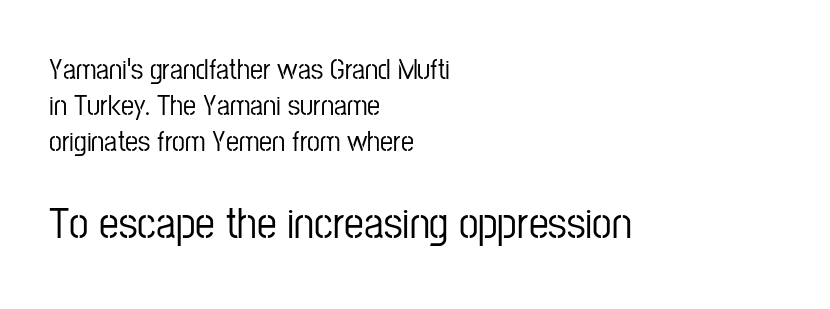
The image shows 44 px condensed sans-serif type, upright; set left-aligned, line spacing 1.24x, normal letter spacing, not underlined; the second (bottom) block is 1.52x larger; low stroke contrast and a medium x-height.
